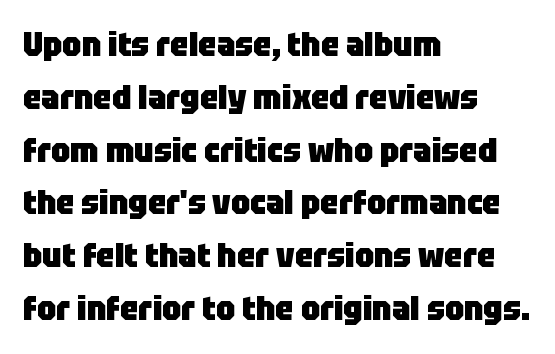
Q: Is the text bold? A: Yes.
Q: Is the text italic (slanted)? A: No, it is upright.
Q: Is the typeface a serif or a sans-serif typeface? A: Sans-serif.
Q: Is the text underlined? A: No.
Q: How is the paragraph aligned? A: Left-aligned.
Q: Is the spacing between letters normal or unusually wide? A: Normal.
Q: Is the spacing between lines tight, normal or loose? A: Normal.
Q: Width (condensed, normal, or wide)? A: Normal.
Q: Stroke contrast? A: Low.
Q: x-height? A: Large.
Q: Monospaced? A: No.
